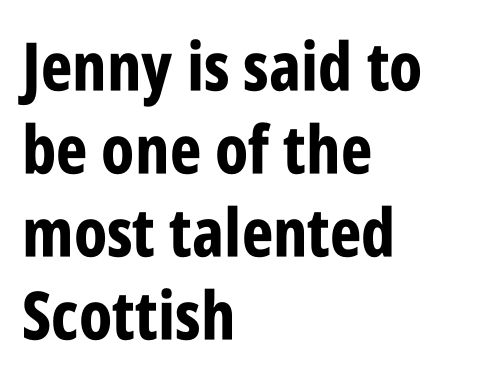
{"serif": "no", "italic": "no", "bold": "yes", "weight": "bold", "width": "condensed", "stroke_contrast": "low", "x_height": "large", "monospaced": "no", "underline": "no", "align": "left", "line_spacing_ratio": 1.24, "letter_spacing": "normal", "letter_spacing_em": 0.0, "glyph_px": 67}
